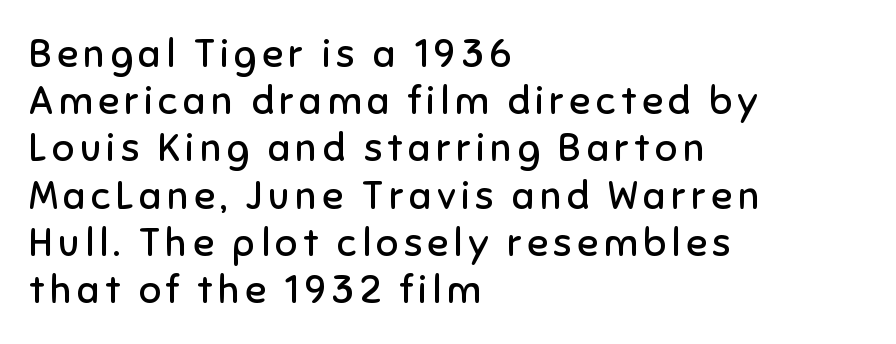
Q: Is the text bold? A: No.
Q: Is the text italic (slanted)? A: No, it is upright.
Q: Is the typeface a serif or a sans-serif typeface? A: Sans-serif.
Q: Is the text underlined? A: No.
Q: How is the paragraph aligned? A: Left-aligned.
Q: Width (condensed, normal, or wide)? A: Normal.
Q: Stroke contrast? A: Low.
Q: x-height? A: Medium.
Q: Monospaced? A: No.
